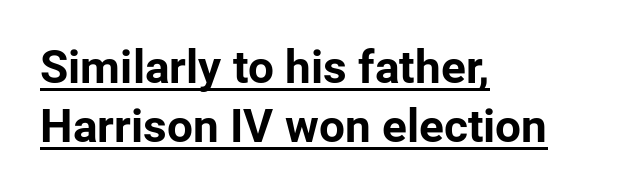
The image shows 46 px bold sans-serif type, upright; set left-aligned, normal line spacing (1.28x), normal letter spacing, underlined; low stroke contrast and a medium x-height.
